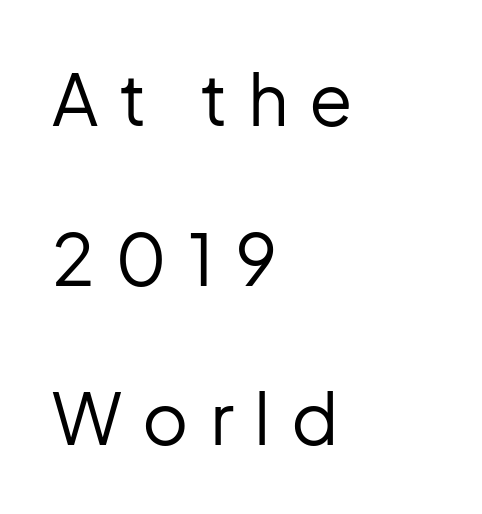
{"serif": "no", "italic": "no", "bold": "no", "weight": "regular", "width": "normal", "stroke_contrast": "low", "x_height": "medium", "monospaced": "no", "underline": "no", "align": "left", "line_spacing": "loose", "line_spacing_ratio": 2.25, "letter_spacing": "wide", "letter_spacing_em": 0.29, "glyph_px": 71}
